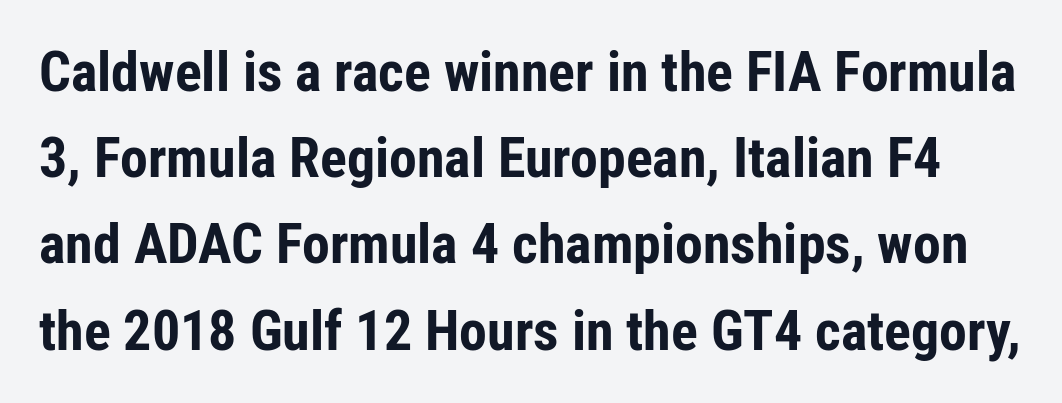
Q: Is the text bold? A: Yes.
Q: Is the text italic (slanted)? A: No, it is upright.
Q: Is the typeface a serif or a sans-serif typeface? A: Sans-serif.
Q: Is the text underlined? A: No.
Q: Is the spacing between letters normal or unusually wide? A: Normal.
Q: Is the spacing between lines tight, normal or loose? A: Normal.
Q: Width (condensed, normal, or wide)? A: Condensed.
Q: Stroke contrast? A: Low.
Q: x-height? A: Medium.
Q: Monospaced? A: No.
